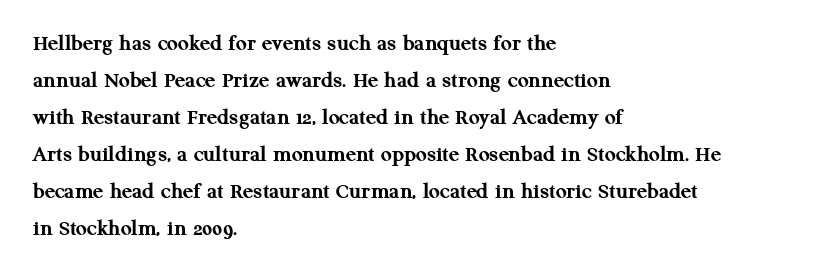
Q: Is the text bold? A: Yes.
Q: Is the text italic (slanted)? A: No, it is upright.
Q: Is the text underlined? A: No.
Q: How is the paragraph aligned? A: Left-aligned.
Q: Is the spacing between letters normal or unusually wide? A: Normal.
Q: Is the spacing between lines tight, normal or loose? A: Normal.
